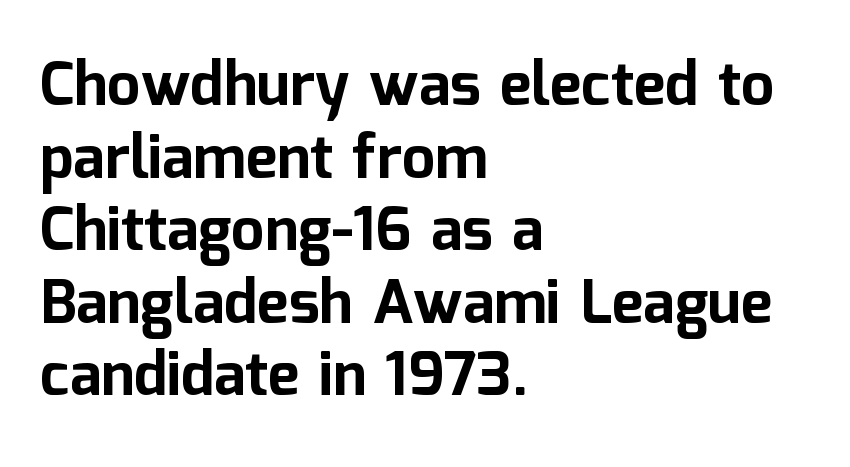
{"serif": "no", "italic": "no", "bold": "yes", "weight": "bold", "width": "normal", "stroke_contrast": "low", "x_height": "medium", "monospaced": "no", "underline": "no", "align": "left", "line_spacing_ratio": 1.21, "letter_spacing": "normal", "letter_spacing_em": 0.0, "glyph_px": 60}
